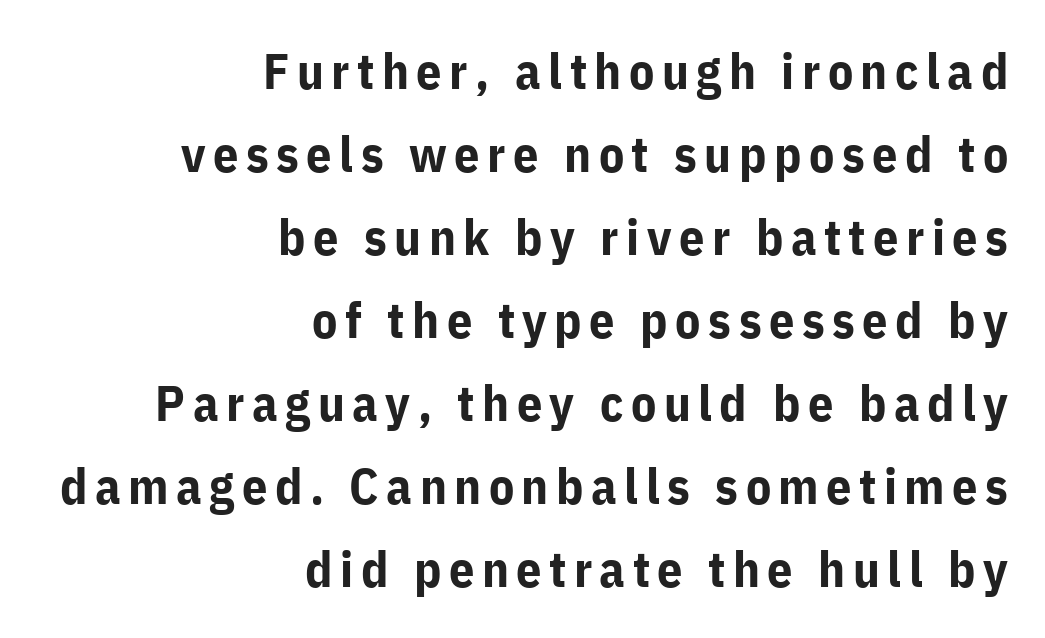
{"serif": "no", "italic": "no", "bold": "yes", "weight": "bold", "width": "normal", "stroke_contrast": "low", "x_height": "medium", "monospaced": "no", "underline": "no", "align": "right", "line_spacing": "normal", "line_spacing_ratio": 1.66, "glyph_px": 50}
